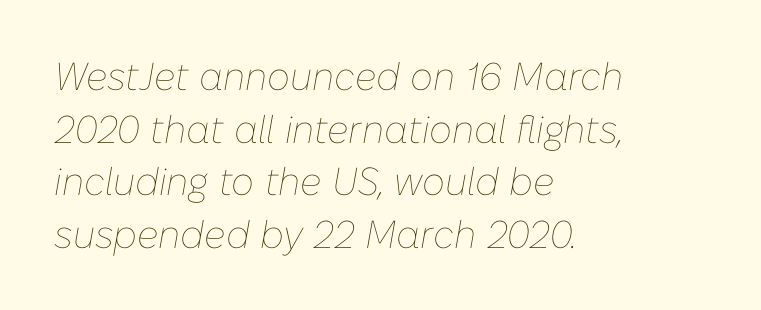
Line beginnings align vertically; line endings do not. Rendered with sloped, italic letterforms. Varying glyph widths throughout — classic text-font behaviour. The string is rendered with underlining switched off.
